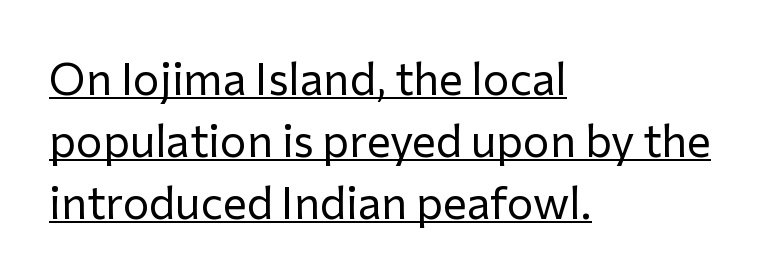
The image shows 45 px regular-weight sans-serif type, upright; set left-aligned, normal line spacing (1.38x), normal letter spacing, underlined; low stroke contrast and a medium x-height.
